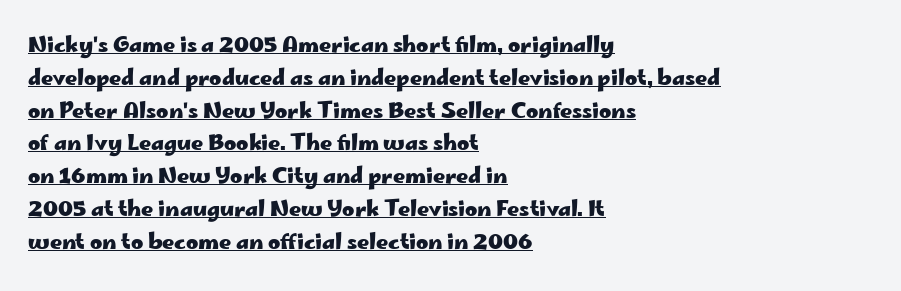
The paragraph has a hard left edge and a soft right edge. Caption: standard tracking, unaltered. This sample uses an upright cut, with every glyph sitting square on the baseline. The words here are underlined. Weight check: bold — yes, fully.
